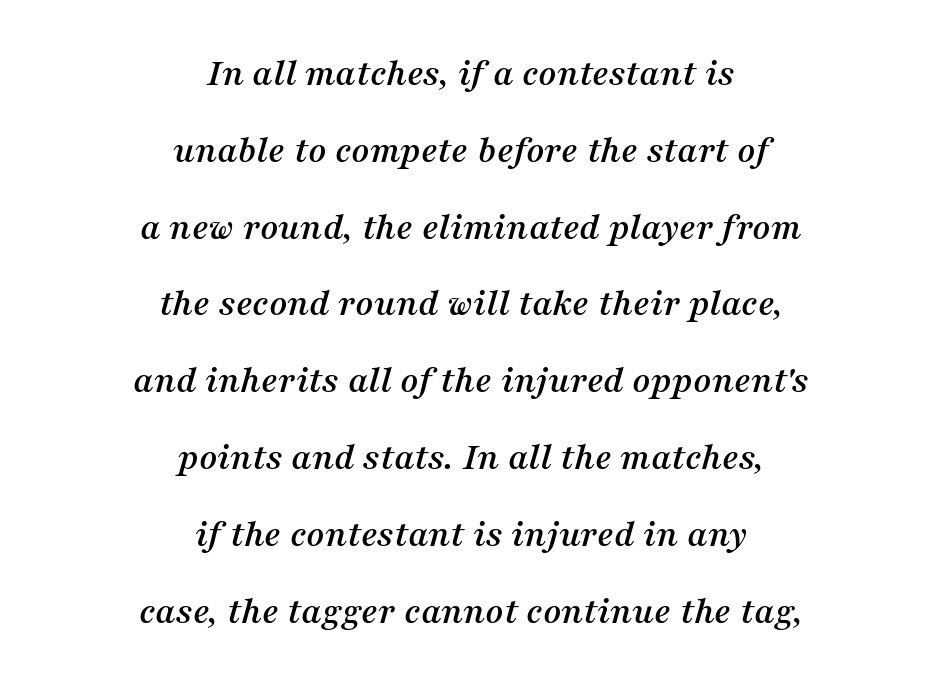
A serif font was chosen for this passage. Standard letterfit; no display-style spreading of the glyphs. An italicized treatment has been applied to the whole sample. Type without underlining. The block of text is sparse from top to bottom, with ample space between rows. Reading down the block, each line starts at a different indent, mirrored at its end.
